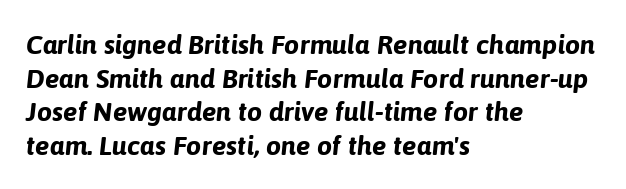
Q: Is the text bold? A: Yes.
Q: Is the text italic (slanted)? A: Yes, it leans right by about 6 degrees.
Q: Is the text underlined? A: No.
Q: How is the paragraph aligned? A: Left-aligned.
Q: Is the spacing between letters normal or unusually wide? A: Normal.
Q: Is the spacing between lines tight, normal or loose? A: Normal.
